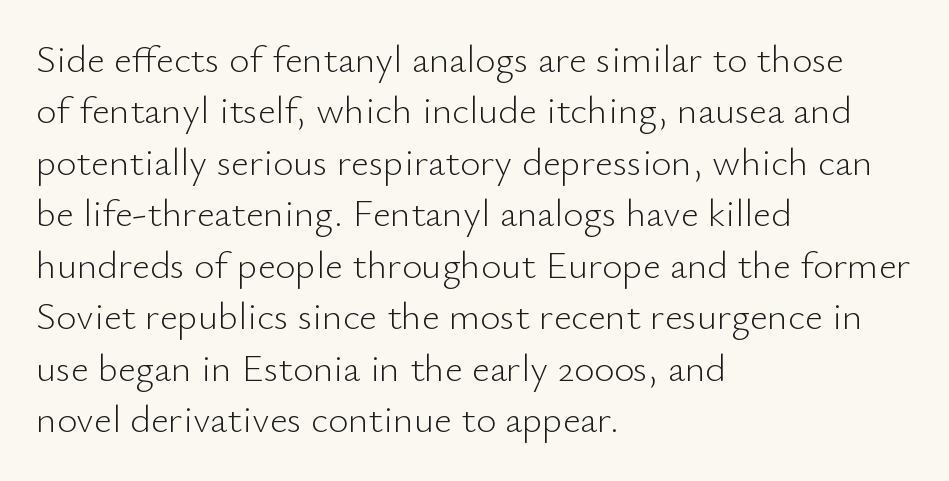
The typography opts for an upright posture over an oblique one. Underlining? Definitely not there. Caption: standard tracking, unaltered. These lines are set flush left with a ragged right edge. Heaviness? Minimal to ordinary, like unemphasized prose. Spacing verdict: proportional, widths tailored to each character.
